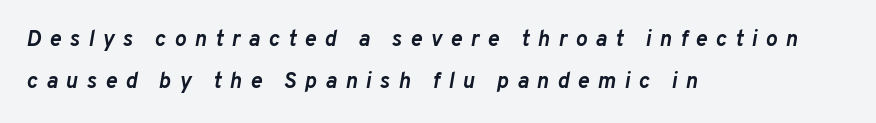
Q: Is the text bold? A: Yes.
Q: Is the text italic (slanted)? A: Yes, it leans right by about 10 degrees.
Q: Is the text underlined? A: No.
Q: How is the paragraph aligned? A: Left-aligned.
Q: Is the spacing between letters normal or unusually wide? A: Unusually wide.
Q: Is the spacing between lines tight, normal or loose? A: Loose.
